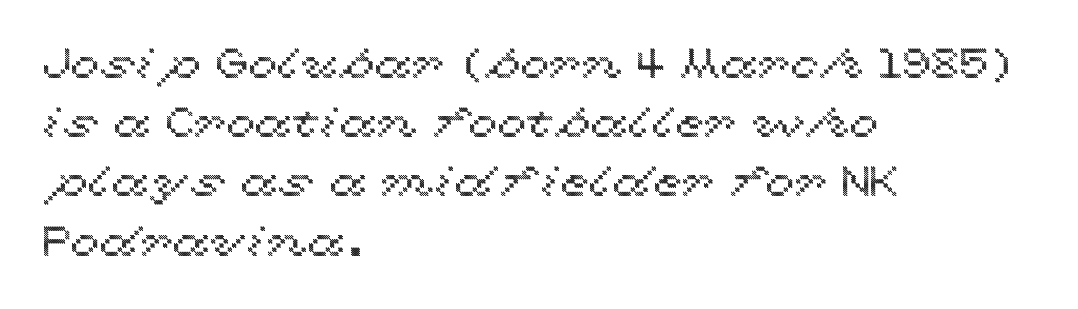
{"width": "wide", "x_height": "medium", "monospaced": "no", "underline": "no", "align": "left", "line_spacing": "normal", "line_spacing_ratio": 1.41, "letter_spacing": "normal", "letter_spacing_em": 0.0, "glyph_px": 42}
